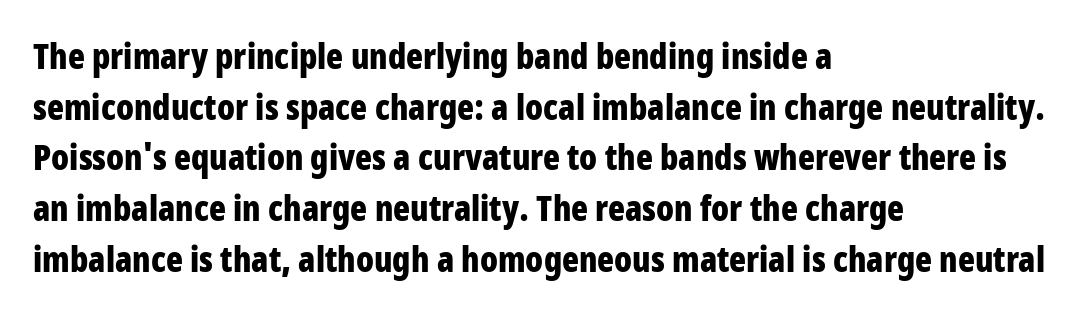
Proportional: the letters do not fall into vertical columns. Reading down the block, your eye returns to a fixed left position each line. Look at the bottom of the vertical strokes: they stop flat, with no serifs. Caption: bold face, heavy strokes. Baseline-to-baseline distance is the conventional proportion of letter height.
